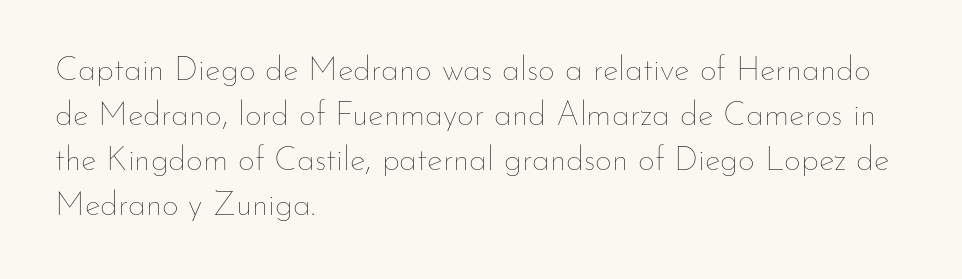
The image shows 33 px thin type, upright; set left-aligned, normal line spacing (1.36x), normal letter spacing, not underlined; low stroke contrast and a small x-height.
